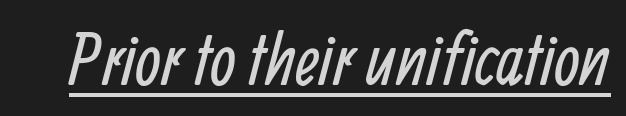
Q: Is the text bold? A: No.
Q: Is the typeface a serif or a sans-serif typeface? A: Sans-serif.
Q: Is the text underlined? A: Yes.
Q: Is the spacing between letters normal or unusually wide? A: Normal.
Q: Width (condensed, normal, or wide)? A: Condensed.
Q: Stroke contrast? A: Low.
Q: x-height? A: Medium.
Q: Monospaced? A: No.
